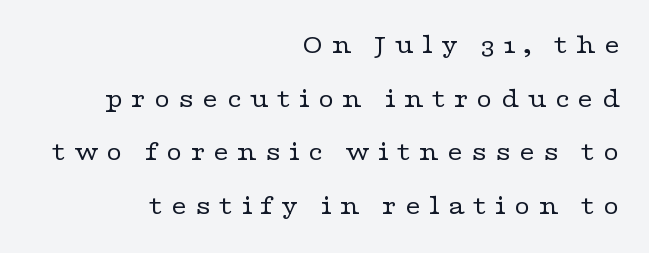
Q: Is the text bold? A: No.
Q: Is the text italic (slanted)? A: No, it is upright.
Q: Is the text underlined? A: No.
Q: How is the paragraph aligned? A: Right-aligned.
Q: Is the spacing between letters normal or unusually wide? A: Unusually wide.
Q: Is the spacing between lines tight, normal or loose? A: Loose.
